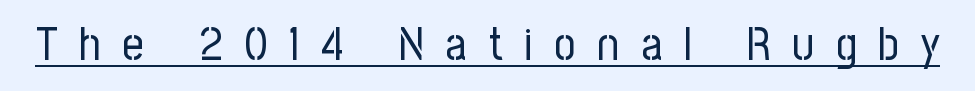
Q: Is the text bold? A: No.
Q: Is the text italic (slanted)? A: No, it is upright.
Q: Is the typeface a serif or a sans-serif typeface? A: Sans-serif.
Q: Is the text underlined? A: Yes.
Q: Is the spacing between letters normal or unusually wide? A: Unusually wide.
Q: Width (condensed, normal, or wide)? A: Condensed.
Q: Stroke contrast? A: Low.
Q: x-height? A: Medium.
Q: Monospaced? A: No.
